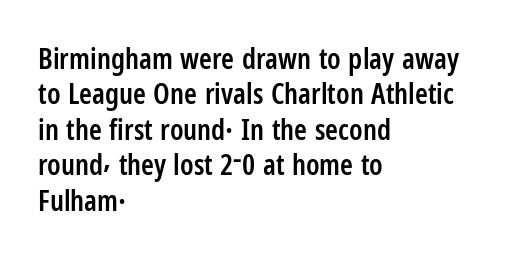
Q: Is the text bold? A: Semi-bold.
Q: Is the text italic (slanted)? A: No, it is upright.
Q: Is the typeface a serif or a sans-serif typeface? A: Sans-serif.
Q: Is the text underlined? A: No.
Q: How is the paragraph aligned? A: Left-aligned.
Q: Is the spacing between letters normal or unusually wide? A: Normal.
Q: Width (condensed, normal, or wide)? A: Condensed.
Q: Stroke contrast? A: Low.
Q: x-height? A: Medium.
Q: Monospaced? A: No.
